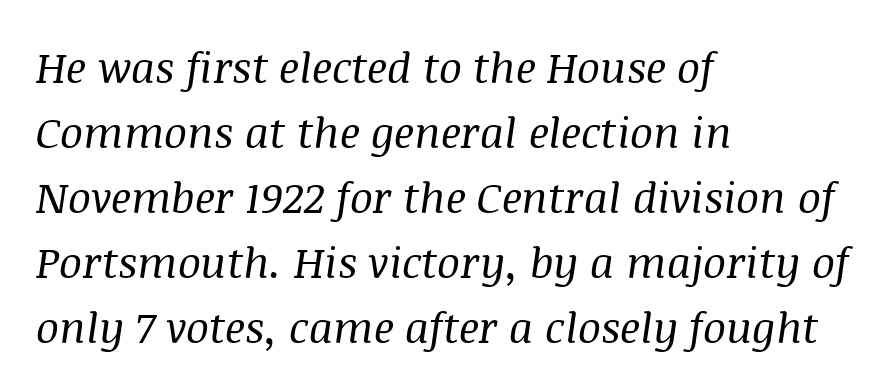
I'd call this a serif setting — the letters wear small feet. Character widths vary here, with narrow letters taking less room than wide ones. Weight class: somewhere from thin through regular. Clear beneath every line of the passage. Does the copy run flush right? No — it runs flush left.
